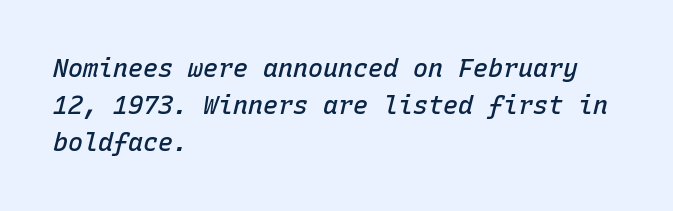
Q: Is the text bold? A: Semi-bold.
Q: Is the text italic (slanted)? A: Yes, it leans right by about 15 degrees.
Q: Is the text underlined? A: No.
Q: How is the paragraph aligned? A: Left-aligned.
Q: Is the spacing between letters normal or unusually wide? A: Normal.
Q: Is the spacing between lines tight, normal or loose? A: Normal.
